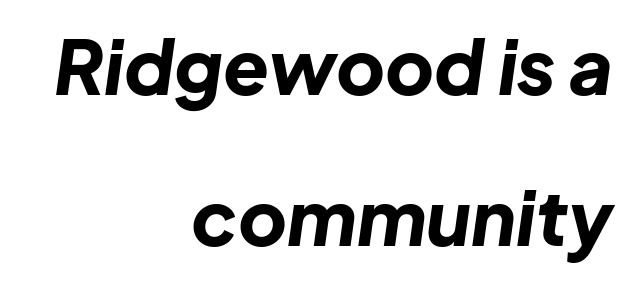
{"italic": "yes", "lean": "right", "slant_degrees": 8, "bold": "yes", "weight": "bold", "width": "normal", "stroke_contrast": "low", "x_height": "medium", "monospaced": "no", "underline": "no", "align": "right", "line_spacing": "loose", "line_spacing_ratio": 2.02, "letter_spacing": "normal", "letter_spacing_em": 0.0, "glyph_px": 75}
